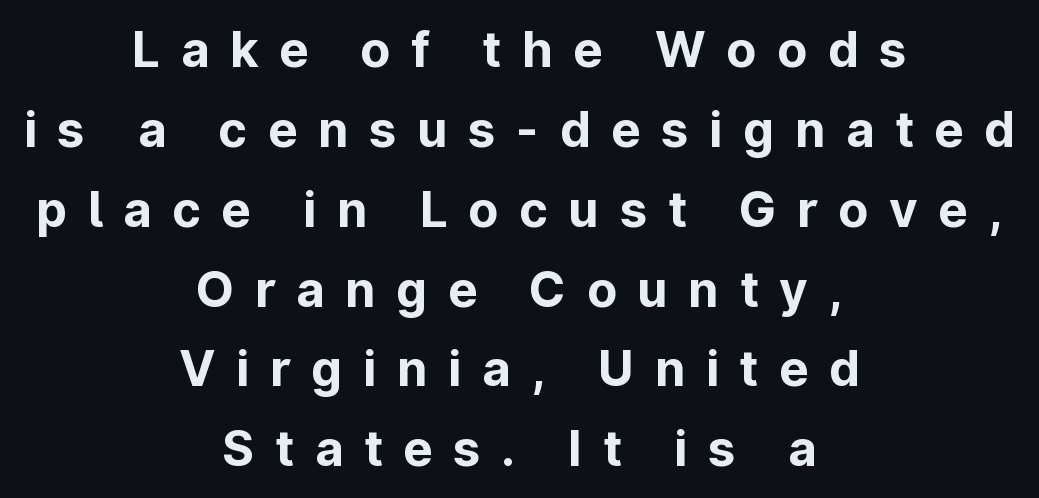
Nobody drew a line under any word here. Examine the stroke ends and you'll find no serifs. The line-height multiplier appears to be the usual default. Rendered with straight, roman letterforms.
